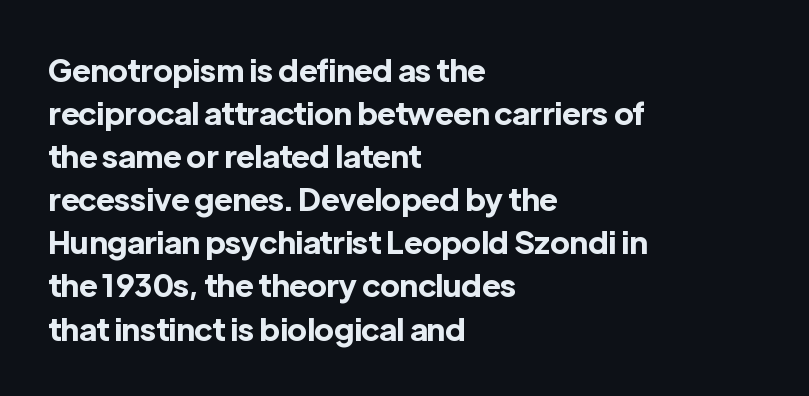
{"serif": "no", "italic": "no", "bold": "yes", "weight": "bold", "width": "normal", "x_height": "medium", "monospaced": "no", "underline": "no", "align": "left", "line_spacing": "normal", "line_spacing_ratio": 1.39, "letter_spacing": "normal", "letter_spacing_em": 0.0, "glyph_px": 31}
